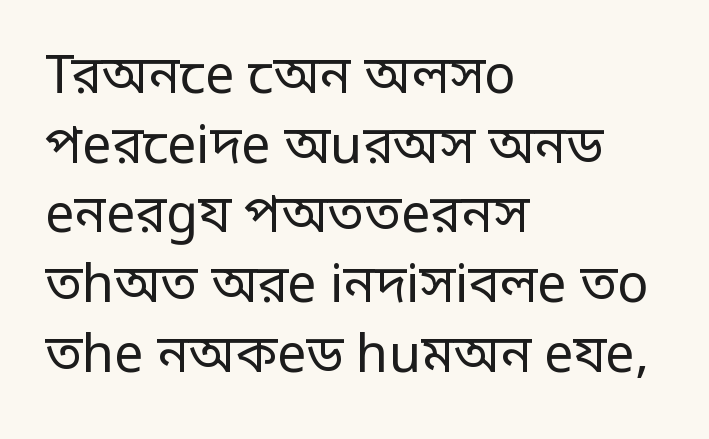
{"serif": "no", "italic": "no", "bold": "no", "weight": "regular", "width": "condensed", "stroke_contrast": "low", "monospaced": "no", "underline": "no", "align": "left", "line_spacing": "normal", "line_spacing_ratio": 1.34, "letter_spacing": "normal", "letter_spacing_em": 0.0, "glyph_px": 52}
